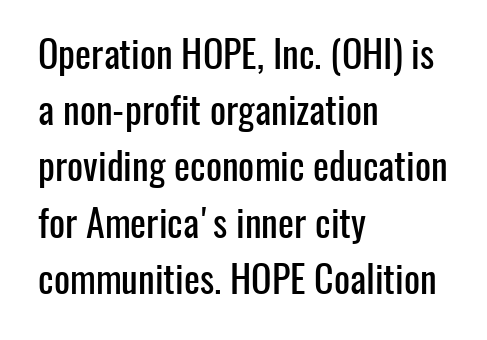
The image shows 38 px condensed sans-serif type, upright; set left-aligned, normal line spacing (1.48x), normal letter spacing, not underlined; low stroke contrast and a medium x-height.
